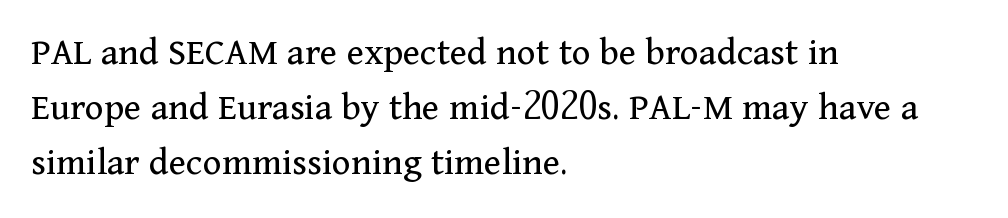
Q: Is the text bold? A: No.
Q: Is the text italic (slanted)? A: No, it is upright.
Q: Is the typeface a serif or a sans-serif typeface? A: Serif.
Q: Is the text underlined? A: No.
Q: How is the paragraph aligned? A: Left-aligned.
Q: Is the spacing between letters normal or unusually wide? A: Normal.
Q: Is the spacing between lines tight, normal or loose? A: Normal.
Q: Width (condensed, normal, or wide)? A: Normal.
Q: Stroke contrast? A: Medium.
Q: x-height? A: Medium.
Q: Monospaced? A: No.
